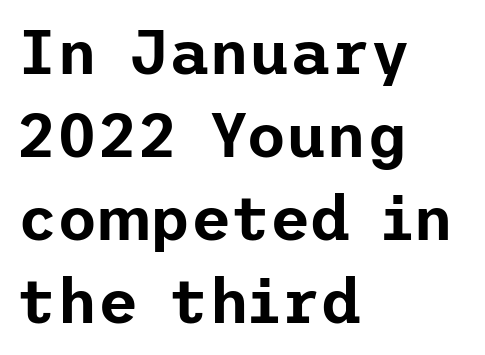
The image shows 62 px sans-serif type, upright; set left-aligned, normal line spacing (1.34x), normal letter spacing, not underlined; low stroke contrast and a medium x-height.
